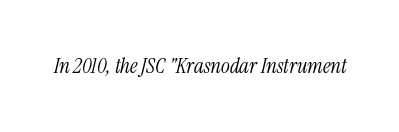
The image shows 21 px text type, italic (leaning right); set normal letter spacing, not underlined.
